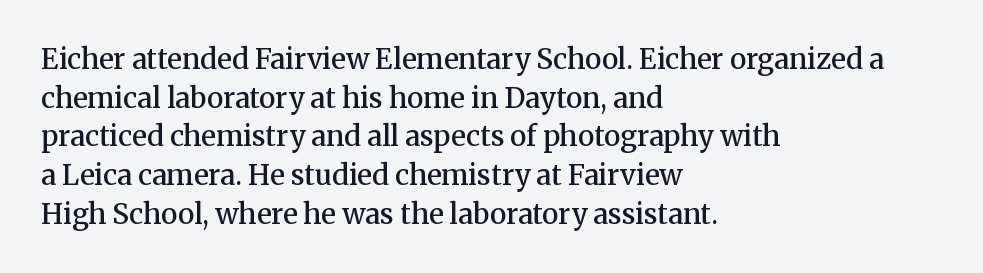
The image shows 28 px semibold serif type, upright; set left-aligned, normal line spacing (1.38x), normal letter spacing, not underlined; medium stroke contrast and a medium x-height.
